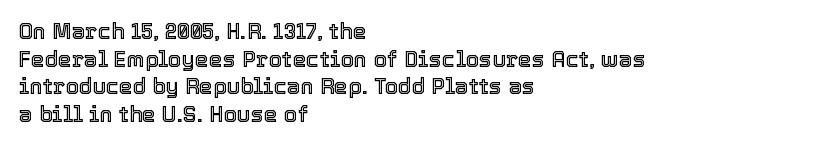
Regarding leading, the lines here are spaced in the standard way. The space beneath each line is pristine and unruled. Tracking value appears to be zero — textbook default spacing. The setting favours the left margin, as ordinary paragraphs usually do.
